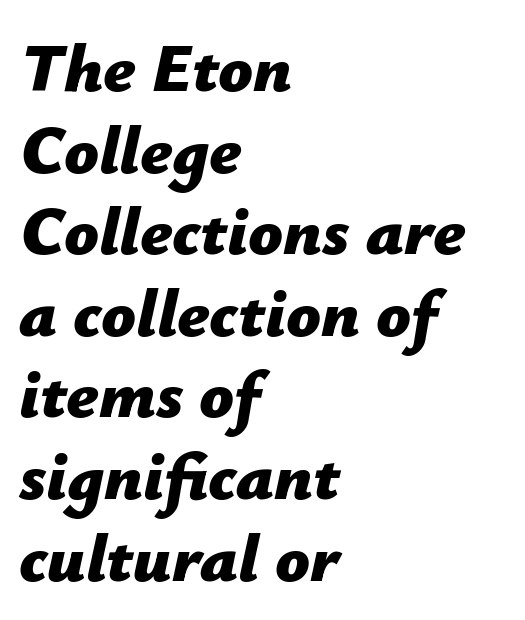
Q: Is the text bold? A: Yes.
Q: Is the text italic (slanted)? A: Yes, it leans right by about 12 degrees.
Q: Is the text underlined? A: No.
Q: How is the paragraph aligned? A: Left-aligned.
Q: Is the spacing between letters normal or unusually wide? A: Normal.
Q: Width (condensed, normal, or wide)? A: Normal.
Q: Stroke contrast? A: Low.
Q: x-height? A: Medium.
Q: Monospaced? A: No.
